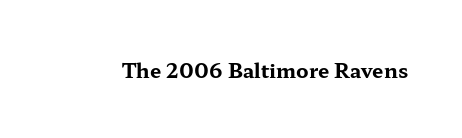
Q: Is the text bold? A: Yes.
Q: Is the text italic (slanted)? A: No, it is upright.
Q: Is the text underlined? A: No.
Q: Is the spacing between letters normal or unusually wide? A: Normal.
